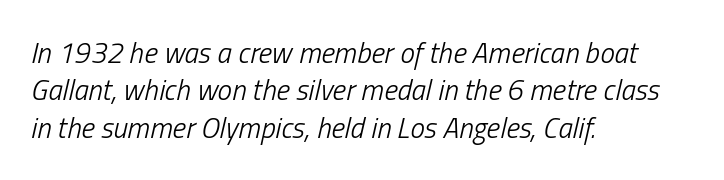
{"italic": "yes", "lean": "right", "slant_degrees": 13, "bold": "no", "weight": "light", "width": "condensed", "stroke_contrast": "low", "x_height": "medium", "monospaced": "no", "underline": "no", "align": "left", "line_spacing": "normal", "line_spacing_ratio": 1.29, "letter_spacing": "normal", "letter_spacing_em": 0.0, "glyph_px": 29}
